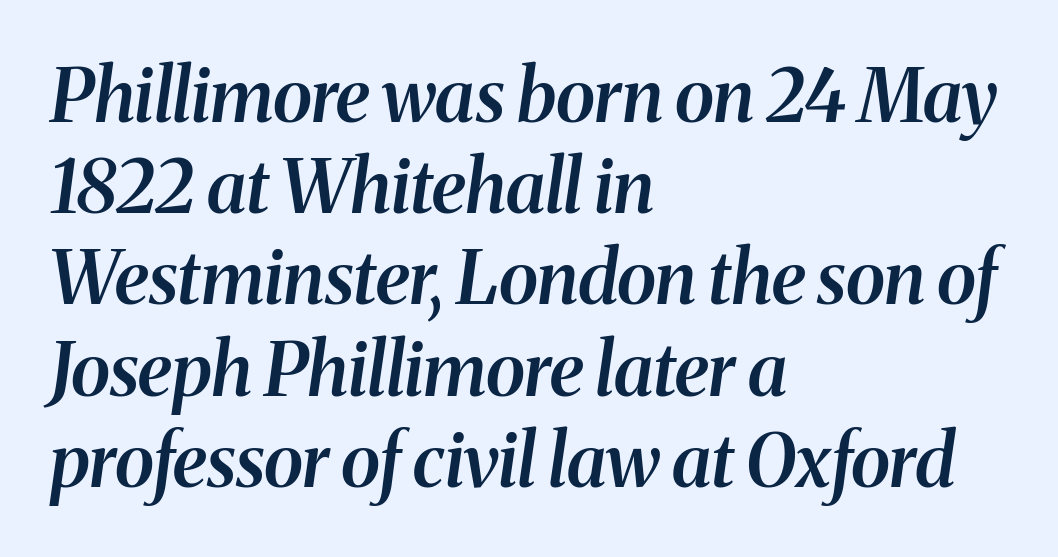
The specimen reads as italic at a glance. Leftover space on each line is placed entirely after the last word. The face used here is a semibold: visibly heavier than regular, lighter than bold. What's the leading like? Ordinary, nothing unusual.
